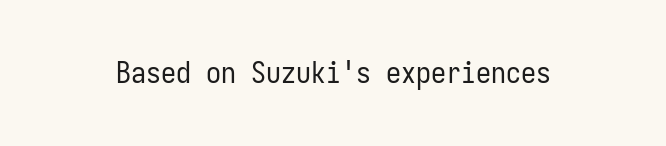
{"serif": "no", "italic": "no", "bold": "no", "weight": "regular", "width": "condensed", "stroke_contrast": "low", "x_height": "medium", "monospaced": "yes", "underline": "no", "letter_spacing": "normal", "letter_spacing_em": 0.0, "glyph_px": 30}
